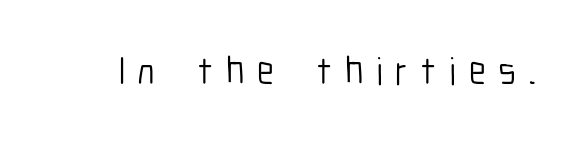
Q: Is the text bold? A: No.
Q: Is the text italic (slanted)? A: No, it is upright.
Q: Is the typeface a serif or a sans-serif typeface? A: Sans-serif.
Q: Is the text underlined? A: No.
Q: Is the spacing between letters normal or unusually wide? A: Unusually wide.
Q: Width (condensed, normal, or wide)? A: Condensed.
Q: Stroke contrast? A: Low.
Q: x-height? A: Medium.
Q: Monospaced? A: No.
